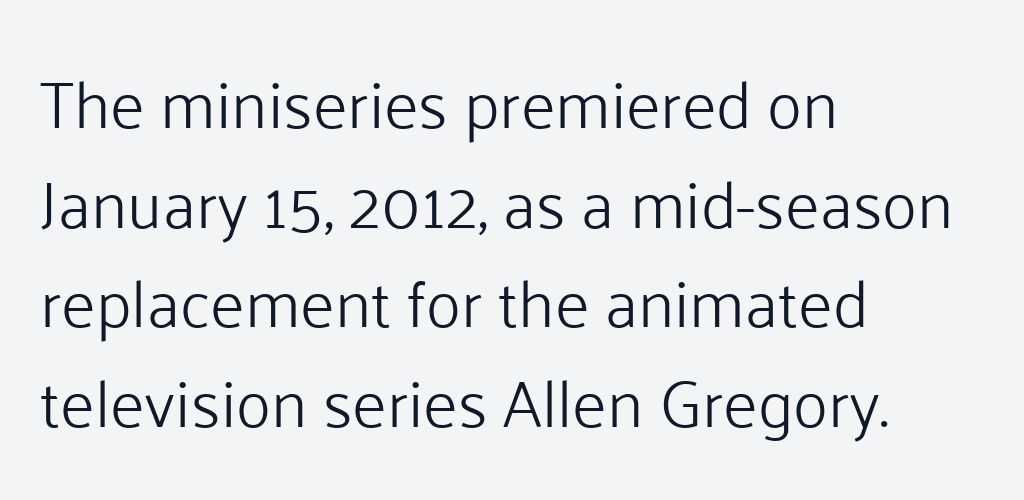
Just letters on the line, the space beneath them empty. Left-aligned paragraph, ragged on the right. The face looks like a standard text weight, possibly lighter. Here the glyphs are tracked normally, forming tight word shapes. The space between consecutive lines is moderate. Spacing verdict: proportional, widths tailored to each character.
